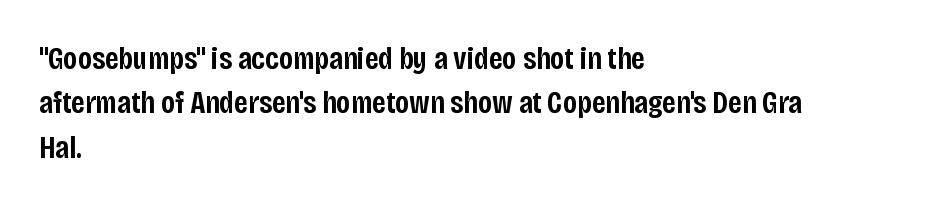
The image shows 32 px semibold, condensed sans-serif type, upright; set left-aligned, normal line spacing (1.39x), normal letter spacing, not underlined; low stroke contrast and a large x-height.
